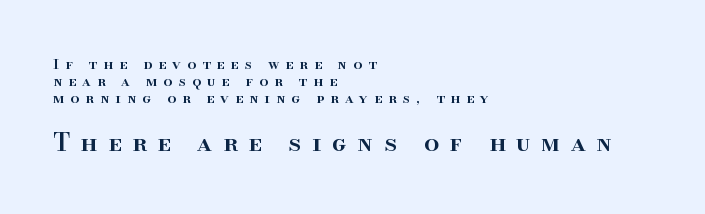
Q: Is the text bold? A: Semi-bold.
Q: Is the text italic (slanted)? A: No, it is upright.
Q: Is the text underlined? A: No.
Q: How is the paragraph aligned? A: Left-aligned.
Q: Is the spacing between letters normal or unusually wide? A: Unusually wide.
Q: Which block of text is set in a larger size, the first (top) or the second (bottom)? A: The second (bottom) one.
